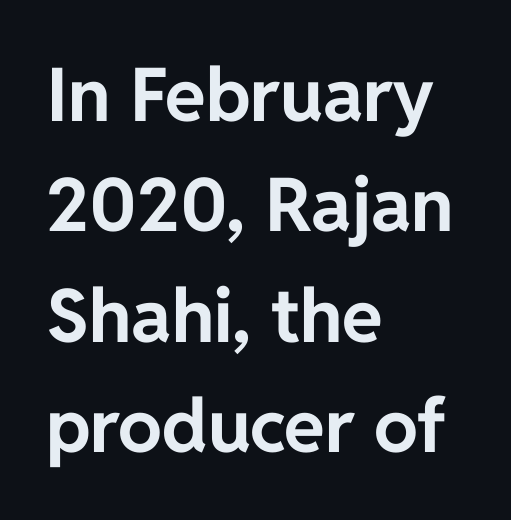
The image shows 74 px bold sans-serif type, upright; set left-aligned, normal line spacing (1.49x), normal letter spacing, not underlined; low stroke contrast and a medium x-height.
